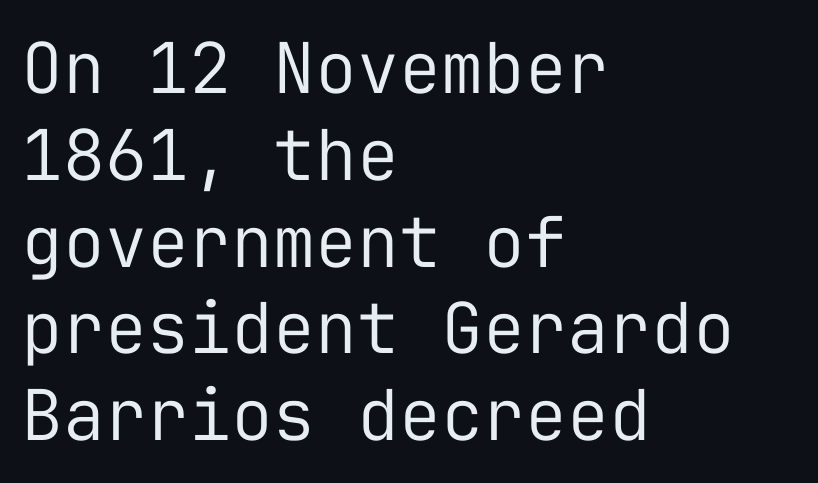
The tracking reads as untouched default to a designer's eye. The text block is weighted toward the left margin, trailing off unevenly rightward. Check where the strokes stop: nothing finishes them off — pure sans. The face used here is monospaced, like something from a code editor.
